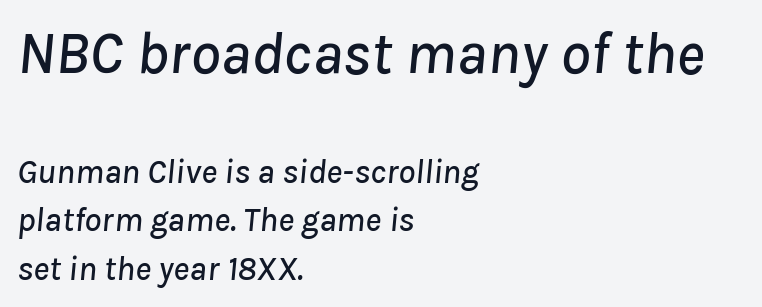
The image shows 60 px text type, italic (leaning right); set left-aligned, normal line spacing (1.43x), normal letter spacing, not underlined; the first (top) block is 1.76x larger; low stroke contrast and a medium x-height.
